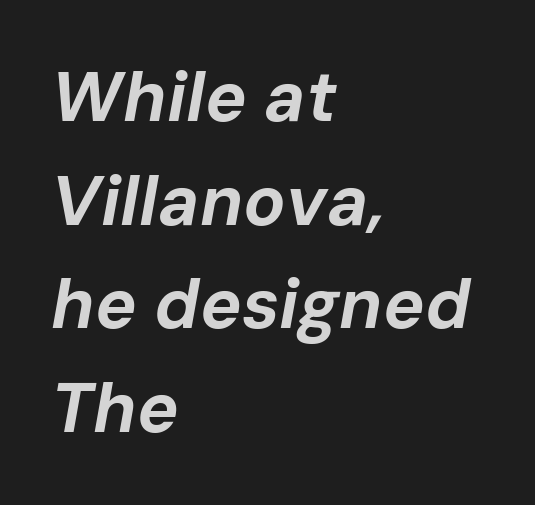
Varying glyph widths throughout — classic text-font behaviour. Underline: absent. You'd pick this weight for a headline — it's a proper bold. The letters sit at their default tracking, neither squeezed nor spread. Where is the straight margin? On the left.
